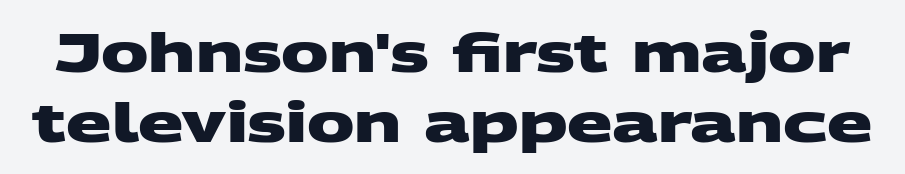
Q: Is the text bold? A: Yes.
Q: Is the typeface a serif or a sans-serif typeface? A: Sans-serif.
Q: Is the text underlined? A: No.
Q: Is the spacing between letters normal or unusually wide? A: Normal.
Q: Is the spacing between lines tight, normal or loose? A: Normal.
Q: Width (condensed, normal, or wide)? A: Wide.
Q: Stroke contrast? A: Medium.
Q: x-height? A: Large.
Q: Monospaced? A: No.
